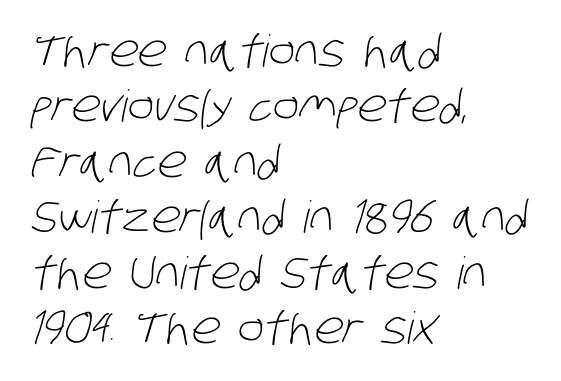
A student would call this left alignment; a typographer would say flush left, rag right. The weight tops out at a normal text grade. Glance below the letters and you will spot only blank space. The rendering uses natural spacing where letterforms have individual widths. This sample uses a sans-serif face.
